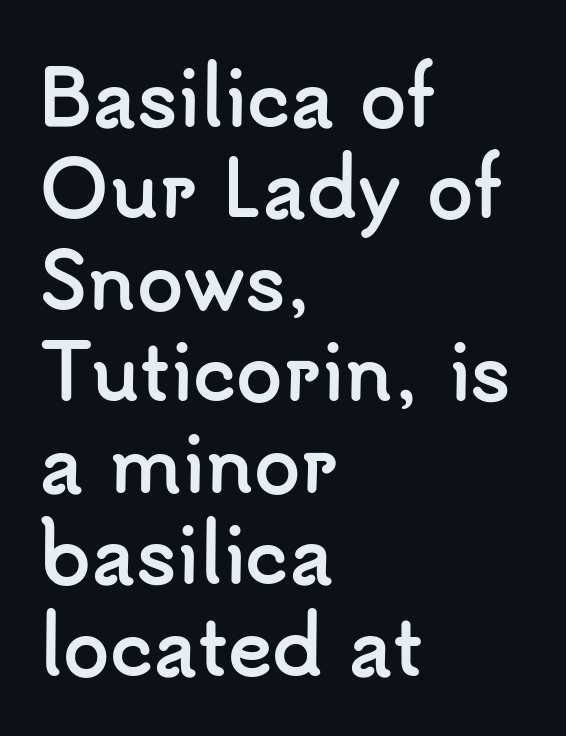
The image shows 75 px semibold sans-serif type, upright; set left-aligned, line spacing 1.22x, normal letter spacing, not underlined; low stroke contrast and a small x-height.
